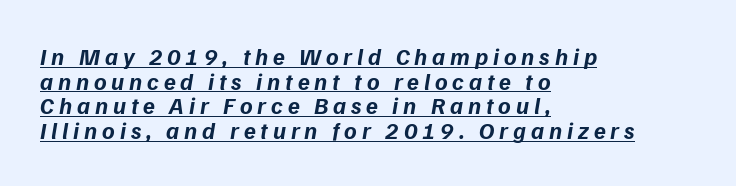
The image shows 24 px bold type; set left-aligned, tight line spacing (1.03x), unusually wide letter spacing (+0.2 em), underlined.
